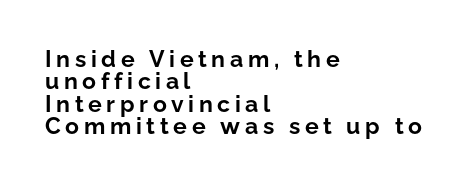
The font's upright variant was chosen for this text. Very little white space separates one row of letters from the next. Students, note that the glyphs here are deliberately spaced far apart. The face used here has the dense, thick strokes of a bold. The zone under the glyphs is completely vacant.
